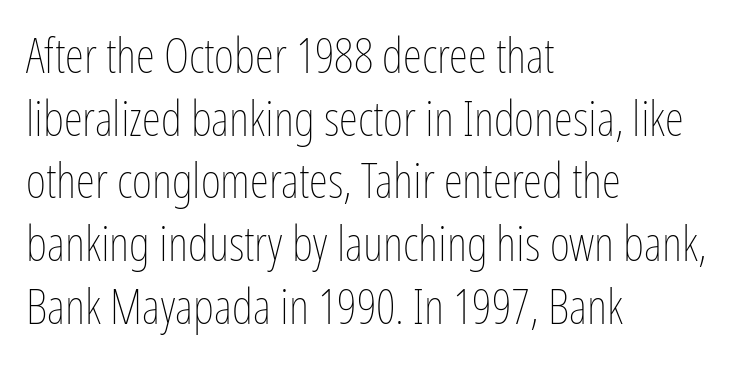
The image shows 49 px thin, condensed type, upright; set left-aligned, normal line spacing (1.28x), normal letter spacing, not underlined; low stroke contrast and a medium x-height.
